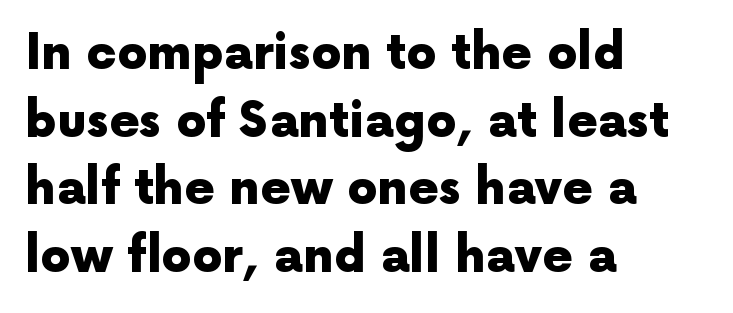
{"serif": "no", "italic": "no", "bold": "yes", "weight": "heavy", "width": "normal", "x_height": "medium", "monospaced": "no", "underline": "no", "align": "left", "line_spacing": "normal", "line_spacing_ratio": 1.41, "letter_spacing": "normal", "letter_spacing_em": 0.0, "glyph_px": 48}
